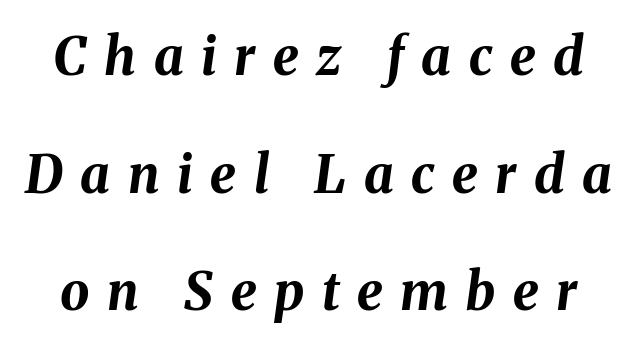
Q: Is the text bold? A: Yes.
Q: Is the text italic (slanted)? A: Yes, it leans right by about 8 degrees.
Q: Is the text underlined? A: No.
Q: Is the spacing between letters normal or unusually wide? A: Unusually wide.
Q: Is the spacing between lines tight, normal or loose? A: Loose.
Q: Width (condensed, normal, or wide)? A: Normal.
Q: Stroke contrast? A: Medium.
Q: x-height? A: Medium.
Q: Monospaced? A: No.
